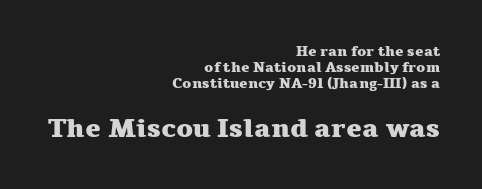
Q: Is the text bold? A: Yes.
Q: Is the text italic (slanted)? A: No, it is upright.
Q: Is the text underlined? A: No.
Q: How is the paragraph aligned? A: Right-aligned.
Q: Is the spacing between letters normal or unusually wide? A: Normal.
Q: Is the spacing between lines tight, normal or loose? A: Tight.
Q: Which block of text is set in a larger size, the first (top) or the second (bottom)? A: The second (bottom) one.
